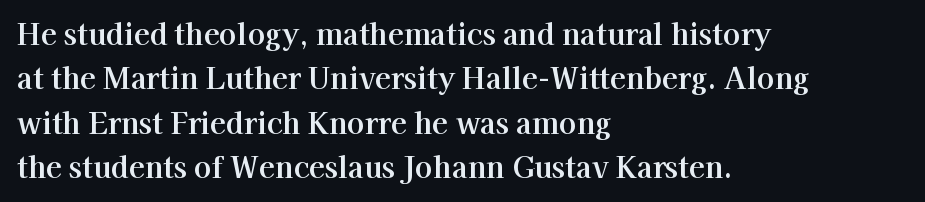
Q: Is the text italic (slanted)? A: No, it is upright.
Q: Is the typeface a serif or a sans-serif typeface? A: Serif.
Q: Is the text underlined? A: No.
Q: How is the paragraph aligned? A: Left-aligned.
Q: Is the spacing between letters normal or unusually wide? A: Normal.
Q: Is the spacing between lines tight, normal or loose? A: Normal.
Q: Width (condensed, normal, or wide)? A: Normal.
Q: Stroke contrast? A: High.
Q: x-height? A: Medium.
Q: Monospaced? A: No.
